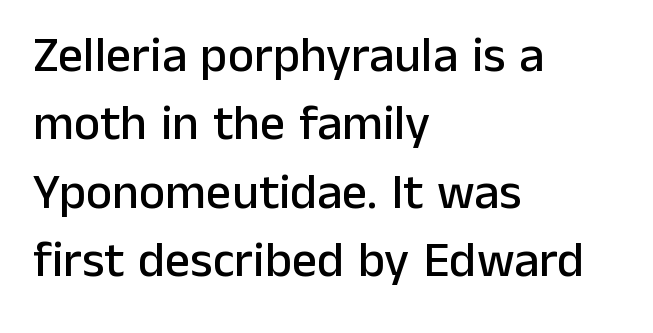
The image shows 50 px sans-serif type, upright; set left-aligned, normal line spacing (1.37x), normal letter spacing, not underlined; low stroke contrast and a medium x-height.
